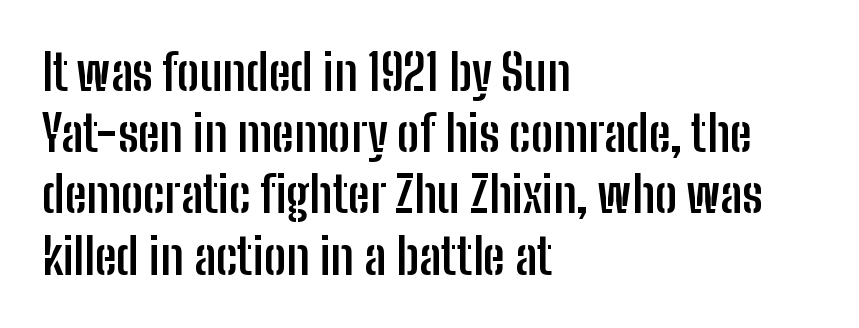
{"serif": "no", "italic": "no", "bold": "yes", "weight": "semibold", "width": "condensed", "stroke_contrast": "low", "x_height": "medium", "monospaced": "no", "underline": "no", "align": "left", "line_spacing": "normal", "line_spacing_ratio": 1.25, "letter_spacing": "normal", "letter_spacing_em": 0.0, "glyph_px": 49}
